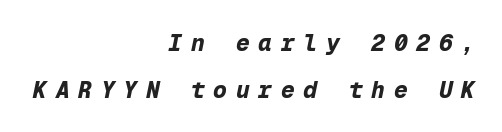
This rendering uses right alignment, leaving the left contour irregular. Tracking value appears strongly positive — letters spread wide. The rendering uses a bold face; every stroke is thick and dark. Airy leading. A typesetter would mark this as italic. Descenders hang freely into open space.
